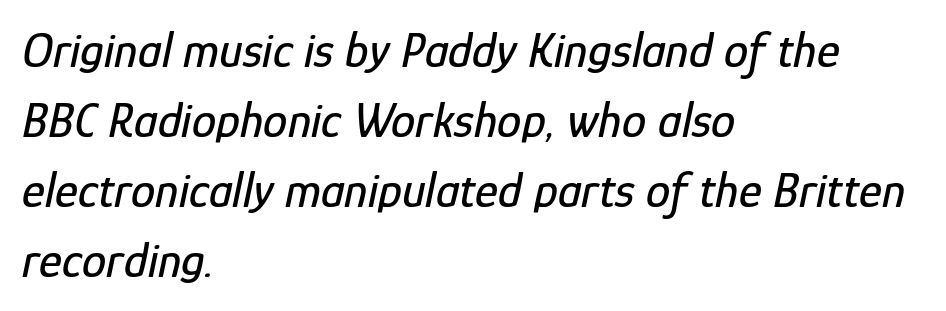
Q: Is the text italic (slanted)? A: Yes, it leans right by about 12 degrees.
Q: Is the text underlined? A: No.
Q: How is the paragraph aligned? A: Left-aligned.
Q: Is the spacing between letters normal or unusually wide? A: Normal.
Q: Is the spacing between lines tight, normal or loose? A: Normal.
Q: Width (condensed, normal, or wide)? A: Condensed.
Q: Stroke contrast? A: Low.
Q: x-height? A: Medium.
Q: Monospaced? A: No.
